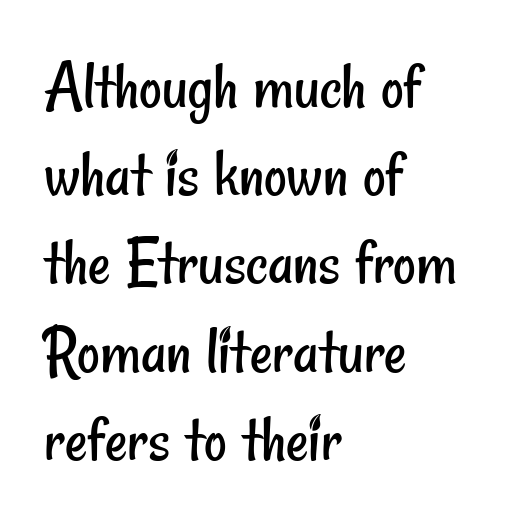
{"serif": "no", "bold": "no", "weight": "regular", "width": "condensed", "stroke_contrast": "low", "x_height": "small", "monospaced": "no", "underline": "no", "align": "left", "line_spacing": "normal", "line_spacing_ratio": 1.26, "letter_spacing": "normal", "letter_spacing_em": 0.0, "glyph_px": 70}
